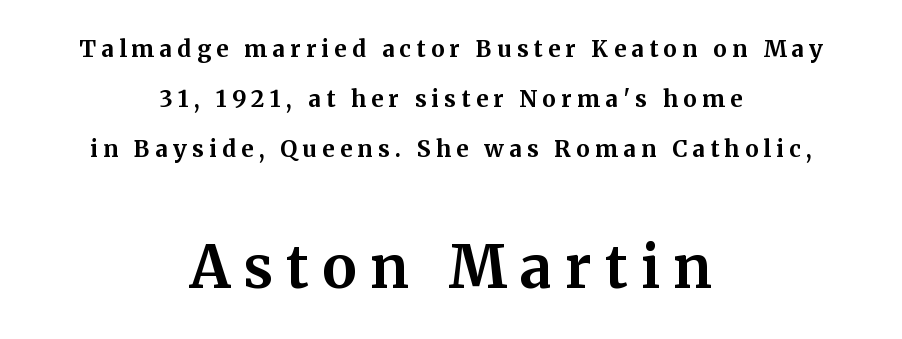
Q: Is the text bold? A: Yes.
Q: Is the text italic (slanted)? A: No, it is upright.
Q: Is the typeface a serif or a sans-serif typeface? A: Serif.
Q: Is the text underlined? A: No.
Q: How is the paragraph aligned? A: Centered.
Q: Is the spacing between letters normal or unusually wide? A: Unusually wide.
Q: Is the spacing between lines tight, normal or loose? A: Loose.
Q: Which block of text is set in a larger size, the first (top) or the second (bottom)? A: The second (bottom) one.
Q: Width (condensed, normal, or wide)? A: Normal.
Q: Stroke contrast? A: Medium.
Q: x-height? A: Medium.
Q: Monospaced? A: No.
